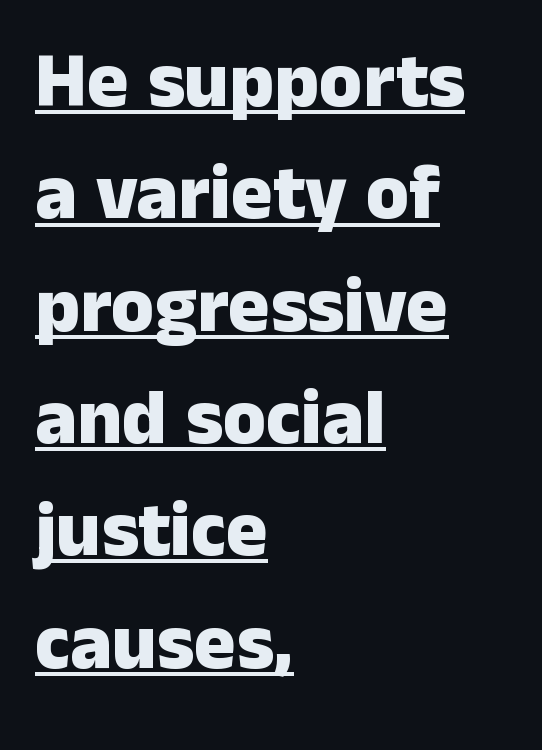
{"serif": "no", "italic": "no", "bold": "yes", "weight": "heavy", "width": "normal", "stroke_contrast": "low", "x_height": "medium", "monospaced": "no", "underline": "yes", "align": "left", "line_spacing": "normal", "line_spacing_ratio": 1.44, "letter_spacing": "normal", "letter_spacing_em": 0.0, "glyph_px": 78}
